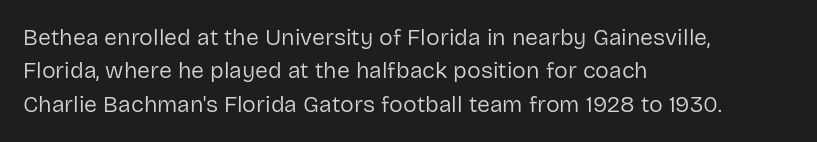
{"italic": "no", "bold": "no", "underline": "no", "align": "left", "line_spacing": "normal", "line_spacing_ratio": 1.45, "letter_spacing": "normal", "letter_spacing_em": 0.0, "glyph_px": 23}
